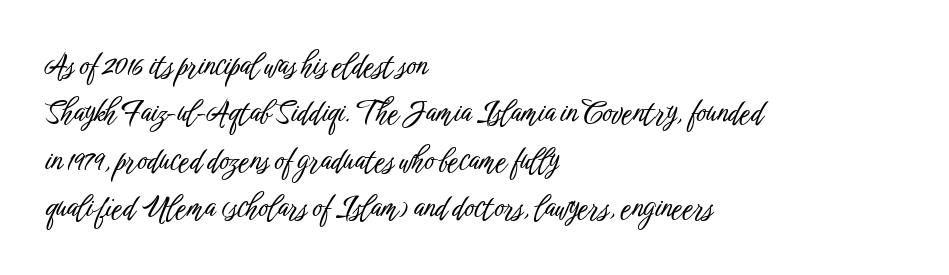
Q: Is the text italic (slanted)? A: Yes.
Q: Is the typeface a serif or a sans-serif typeface? A: Sans-serif.
Q: Is the text underlined? A: No.
Q: How is the paragraph aligned? A: Left-aligned.
Q: Is the spacing between letters normal or unusually wide? A: Normal.
Q: Is the spacing between lines tight, normal or loose? A: Normal.
Q: Width (condensed, normal, or wide)? A: Condensed.
Q: Stroke contrast? A: Low.
Q: x-height? A: Medium.
Q: Monospaced? A: No.
